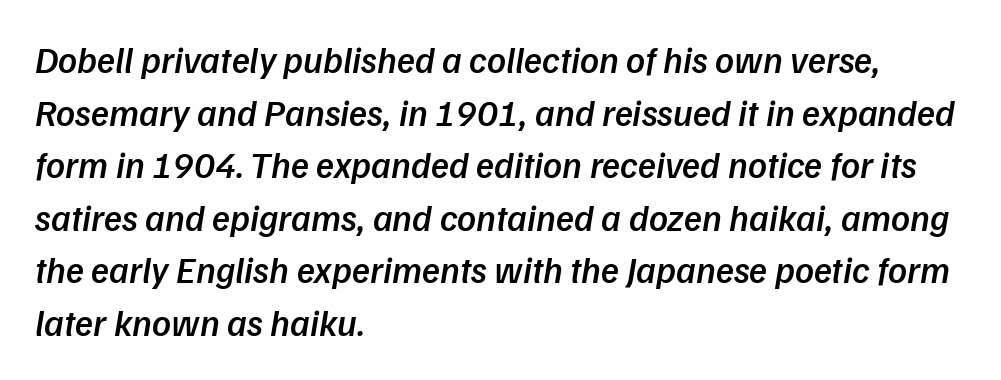
This rendering leaves character spacing at its baseline value. Underlining? Definitely not there. The rendering shows plain stroke endings on the letterforms — a sans-serif design. Heft: intermediate — a semibold. Note the varied advance widths — an 'i' is clearly narrower than an 'm'.
